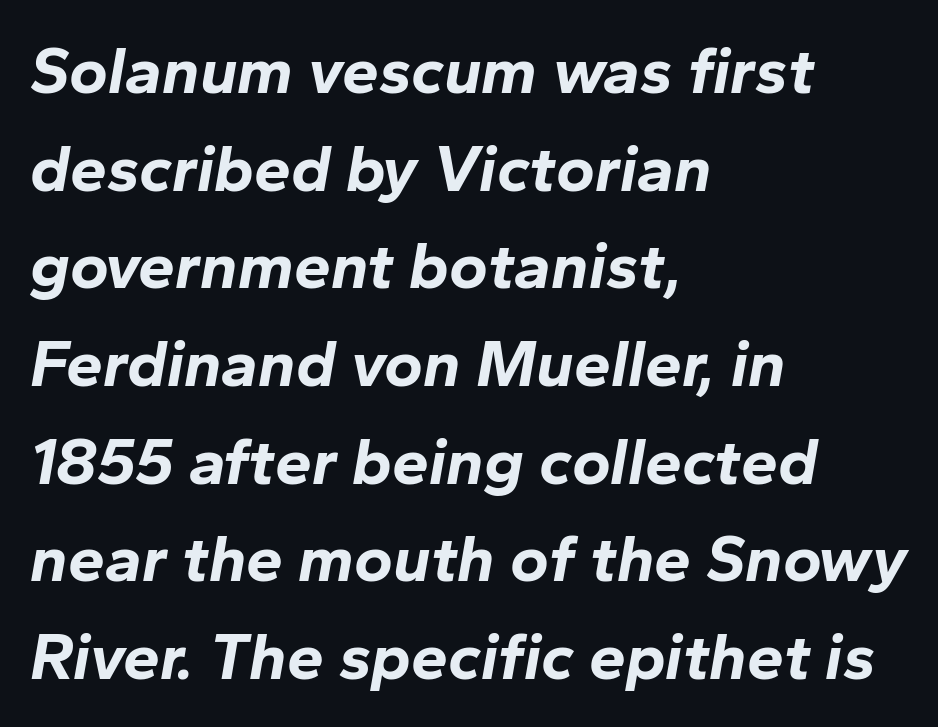
Q: Is the text bold? A: Yes.
Q: Is the text italic (slanted)? A: Yes, it leans right by about 10 degrees.
Q: Is the text underlined? A: No.
Q: How is the paragraph aligned? A: Left-aligned.
Q: Is the spacing between letters normal or unusually wide? A: Normal.
Q: Is the spacing between lines tight, normal or loose? A: Normal.
Q: Width (condensed, normal, or wide)? A: Normal.
Q: Stroke contrast? A: Low.
Q: x-height? A: Medium.
Q: Monospaced? A: No.
